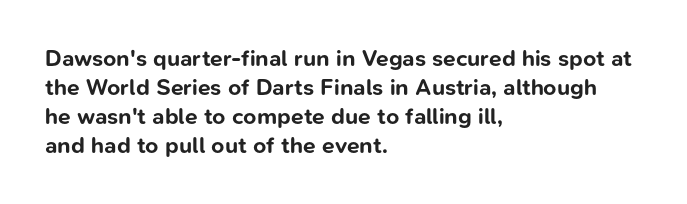
Q: Is the text bold? A: Yes.
Q: Is the text italic (slanted)? A: No, it is upright.
Q: Is the text underlined? A: No.
Q: How is the paragraph aligned? A: Left-aligned.
Q: Is the spacing between letters normal or unusually wide? A: Normal.
Q: Is the spacing between lines tight, normal or loose? A: Normal.
